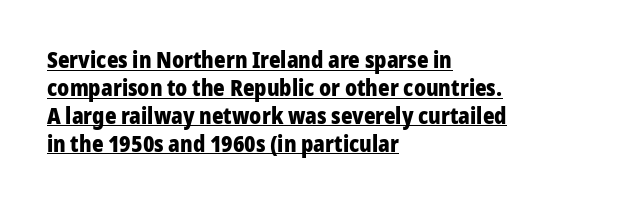
The image shows 22 px bold type, upright; set left-aligned, normal line spacing (1.27x), normal letter spacing, underlined.
